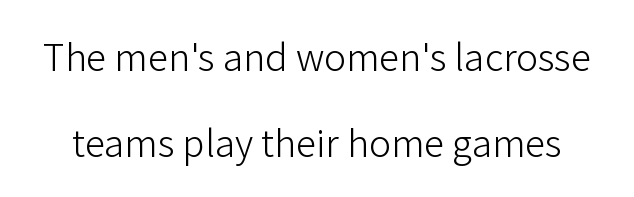
{"serif": "no", "italic": "no", "bold": "no", "weight": "light", "width": "normal", "stroke_contrast": "low", "x_height": "medium", "monospaced": "no", "underline": "no", "line_spacing": "loose", "line_spacing_ratio": 2.33, "letter_spacing": "normal", "letter_spacing_em": 0.0, "glyph_px": 37}
